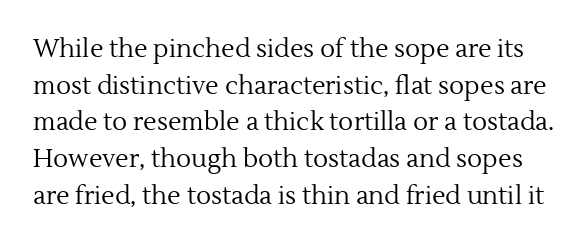
Q: Is the text bold? A: No.
Q: Is the text italic (slanted)? A: No, it is upright.
Q: Is the text underlined? A: No.
Q: Is the spacing between letters normal or unusually wide? A: Normal.
Q: Is the spacing between lines tight, normal or loose? A: Normal.
